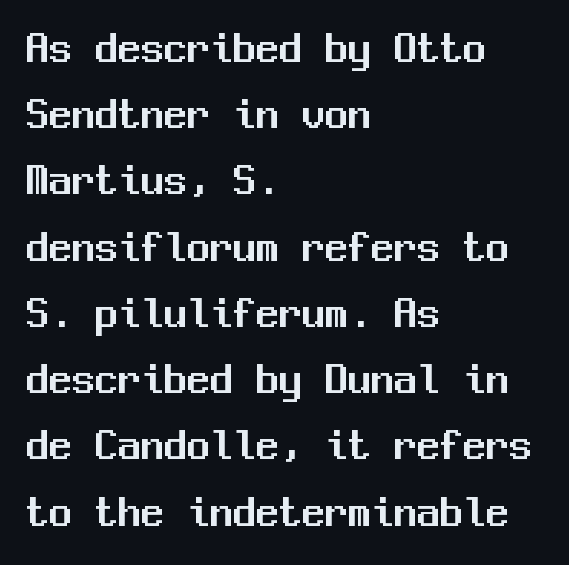
Q: Is the text italic (slanted)? A: No, it is upright.
Q: Is the typeface a serif or a sans-serif typeface? A: Sans-serif.
Q: Is the text underlined? A: No.
Q: How is the paragraph aligned? A: Left-aligned.
Q: Is the spacing between letters normal or unusually wide? A: Normal.
Q: Is the spacing between lines tight, normal or loose? A: Normal.
Q: Width (condensed, normal, or wide)? A: Normal.
Q: Stroke contrast? A: Medium.
Q: x-height? A: Medium.
Q: Monospaced? A: Yes.
